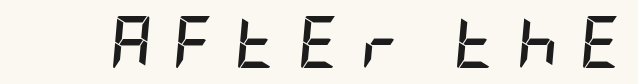
{"italic": "yes", "lean": "right", "slant_degrees": 5, "bold": "yes", "weight": "semibold", "width": "condensed", "stroke_contrast": "low", "x_height": "large", "underline": "no", "letter_spacing": "wide", "letter_spacing_em": 0.39, "glyph_px": 52}
